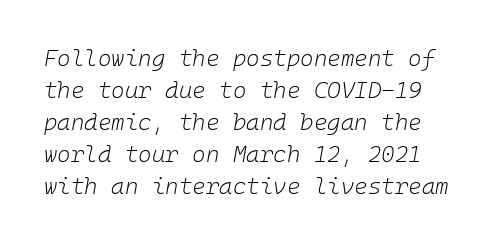
Q: Is the text bold? A: No.
Q: Is the text italic (slanted)? A: Yes, it leans right by about 10 degrees.
Q: Is the text underlined? A: No.
Q: Is the spacing between letters normal or unusually wide? A: Normal.
Q: Is the spacing between lines tight, normal or loose? A: Normal.
